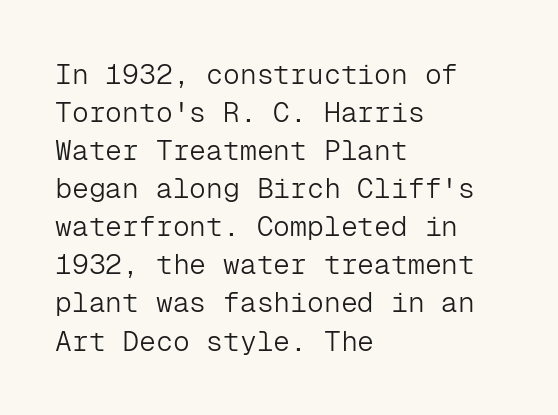
{"serif": "no", "italic": "no", "bold": "no", "weight": "light", "width": "normal", "stroke_contrast": "low", "x_height": "medium", "monospaced": "yes", "underline": "no", "align": "left", "line_spacing": "normal", "line_spacing_ratio": 1.36, "letter_spacing": "normal", "letter_spacing_em": 0.0, "glyph_px": 28}
